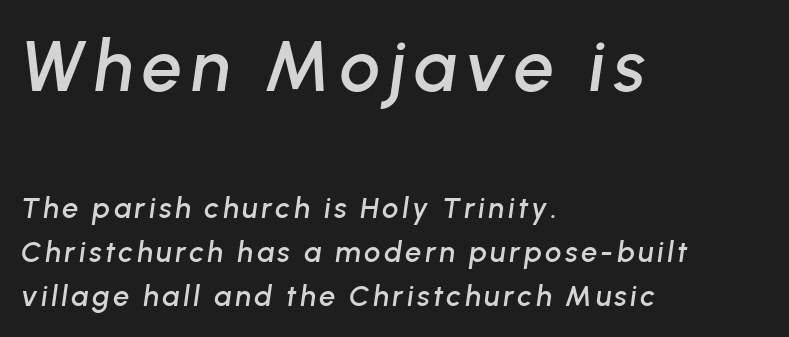
{"italic": "yes", "lean": "right", "slant_degrees": 8, "width": "normal", "stroke_contrast": "low", "x_height": "medium", "monospaced": "no", "underline": "no", "align": "left", "line_spacing": "normal", "line_spacing_ratio": 1.53, "larger_block": "first", "size_ratio": 2.48, "glyph_px": 72}
